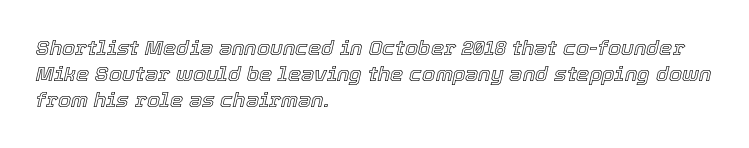
{"italic": "yes", "lean": "right", "slant_degrees": 12, "underline": "no", "align": "left", "line_spacing_ratio": 1.23, "letter_spacing": "normal", "letter_spacing_em": 0.0, "glyph_px": 21}
